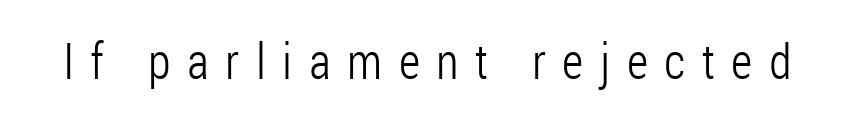
Q: Is the text bold? A: No.
Q: Is the text italic (slanted)? A: No, it is upright.
Q: Is the typeface a serif or a sans-serif typeface? A: Sans-serif.
Q: Is the text underlined? A: No.
Q: Is the spacing between letters normal or unusually wide? A: Unusually wide.
Q: Width (condensed, normal, or wide)? A: Condensed.
Q: Stroke contrast? A: Low.
Q: x-height? A: Medium.
Q: Monospaced? A: No.
